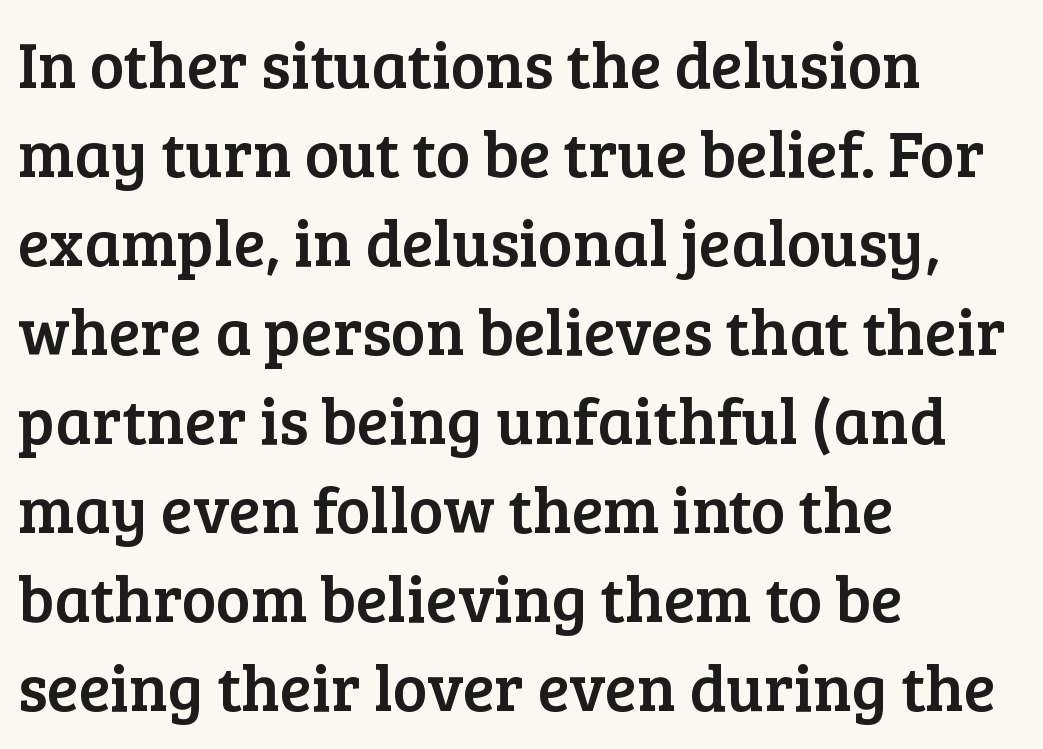
Note: serifs present on the glyphs. Each word holds together tightly as a unit, with standard inter-letter gaps. Note the varied advance widths — an 'i' is clearly narrower than an 'm'. Descender tails drop into unmarked territory. Upright lettering throughout.
